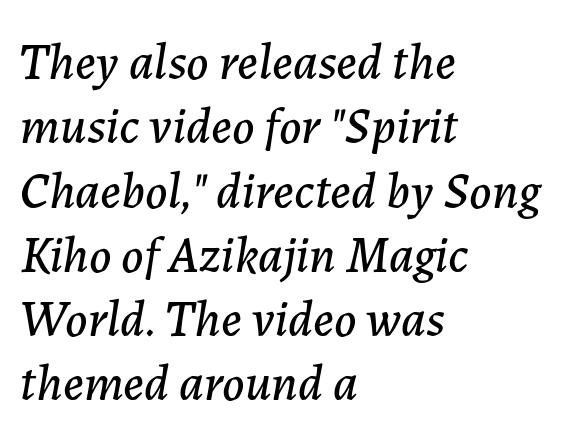
The image shows 51 px text type, italic (leaning right); set left-aligned, normal line spacing (1.26x), normal letter spacing, not underlined; low stroke contrast and a medium x-height.
